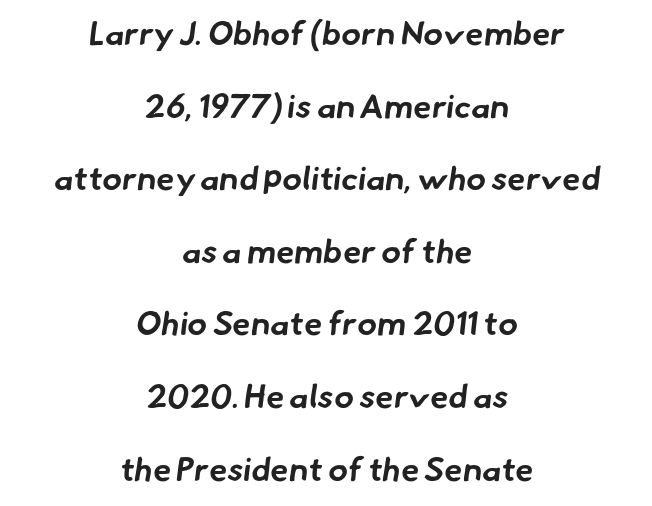
Between one letter and the next there's only the usual sliver of space. The passage shown is not underscored anywhere. Loosely led — the rows are spread out. Which margin do the lines hug? Neither — every line sits in the middle. Plenty of ink on the page — the face is bold.
